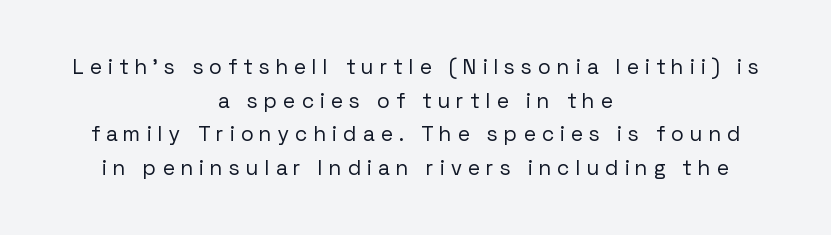
Italic: no, the glyphs are upright roman. Vertical stems look standard width or narrower in stroke. The string is rendered with underlining switched off. One glance says typical: line gaps are just what's usual. Compared with typical body copy, the letter spacing here is much looser.
